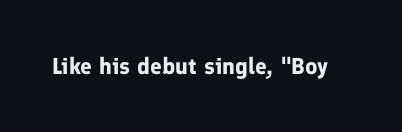
The image shows 23 px bold type, upright; set normal letter spacing, not underlined.
